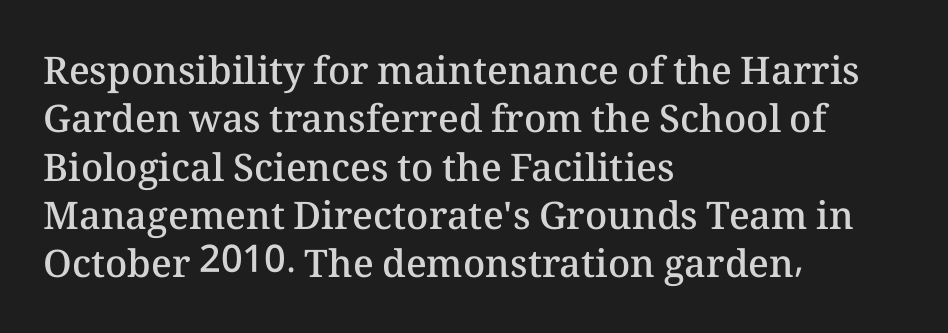
{"italic": "no", "bold": "semi", "weight": "semibold", "width": "normal", "stroke_contrast": "medium", "x_height": "medium", "monospaced": "no", "underline": "no", "align": "left", "line_spacing": "normal", "line_spacing_ratio": 1.27, "letter_spacing": "normal", "letter_spacing_em": 0.0, "glyph_px": 38}
